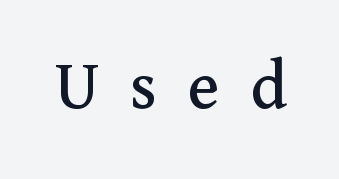
Q: Is the text italic (slanted)? A: No, it is upright.
Q: Is the typeface a serif or a sans-serif typeface? A: Serif.
Q: Is the text underlined? A: No.
Q: Is the spacing between letters normal or unusually wide? A: Unusually wide.
Q: Width (condensed, normal, or wide)? A: Normal.
Q: Stroke contrast? A: Medium.
Q: x-height? A: Medium.
Q: Monospaced? A: No.
